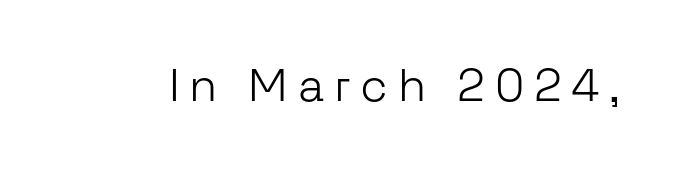
You could not count columns in this text — the font is proportionally spaced. Type without underlining. The face looks like a standard text weight, possibly lighter. The face used here is rendered with a markedly widened letterfit. Upright lettering throughout.
